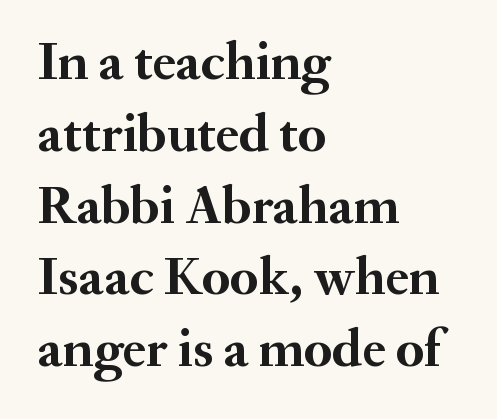
The paragraph has a hard left edge and a soft right edge. This is roman type, the default non-slanted kind. Type style note: has serifs. The strokes are fattened all the way to bold. Underline: absent.
